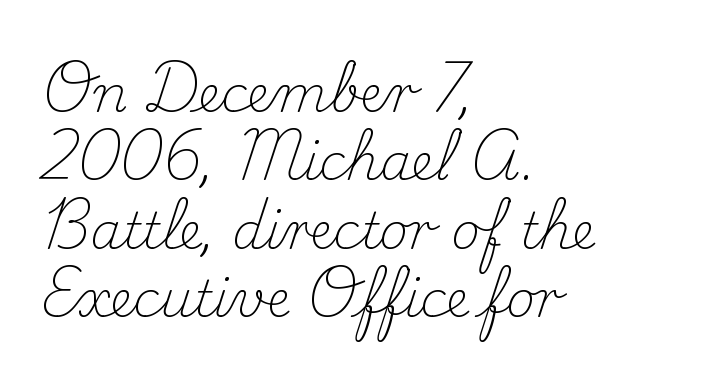
The image shows 50 px light serif type; set left-aligned, normal line spacing (1.37x), normal letter spacing, not underlined; medium stroke contrast and a small x-height.
